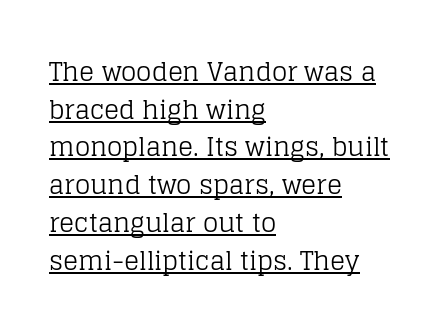
{"italic": "no", "bold": "no", "underline": "yes", "align": "left", "line_spacing": "normal", "line_spacing_ratio": 1.51, "letter_spacing": "normal", "letter_spacing_em": 0.0, "glyph_px": 25}
